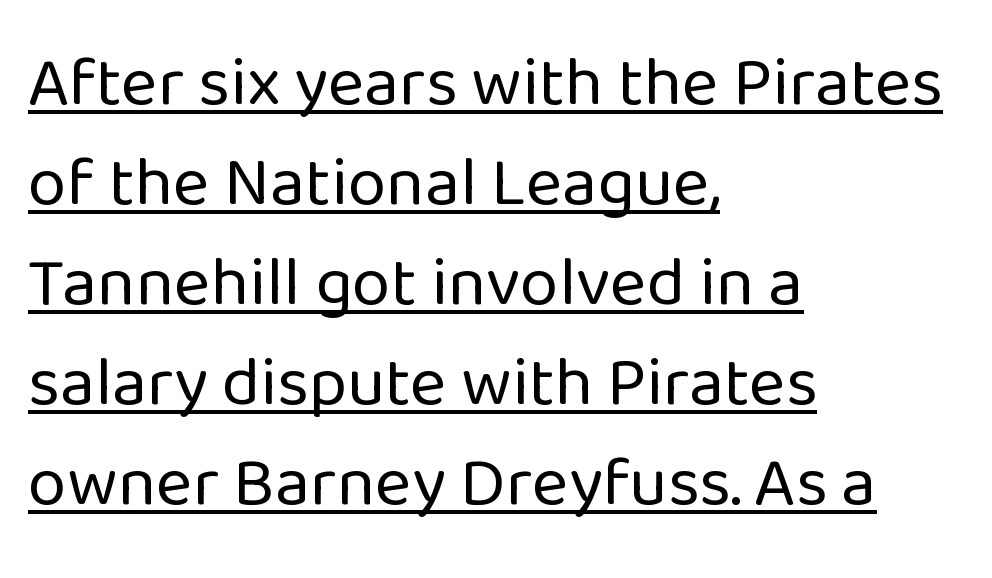
{"serif": "no", "italic": "no", "bold": "no", "weight": "regular", "width": "normal", "stroke_contrast": "low", "x_height": "medium", "monospaced": "no", "underline": "yes", "align": "left", "line_spacing": "normal", "line_spacing_ratio": 1.43, "letter_spacing": "normal", "letter_spacing_em": 0.0, "glyph_px": 70}
